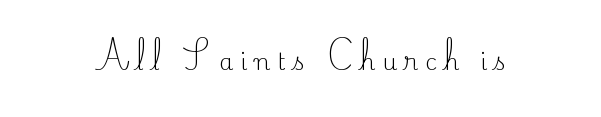
The image shows 23 px text type, upright; set centered, unusually wide letter spacing (+0.31 em), not underlined.
